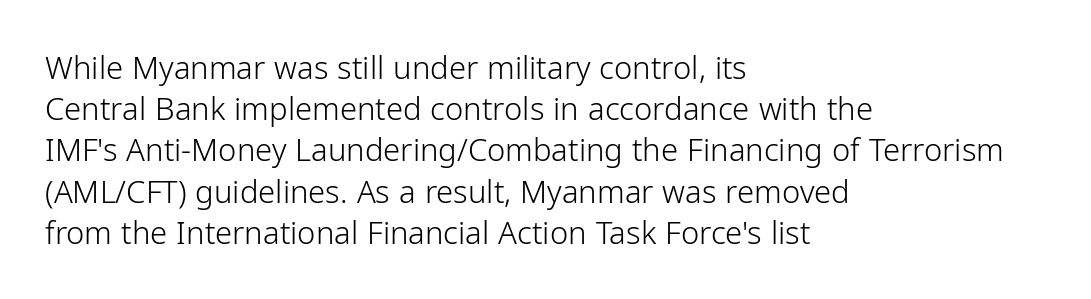
Q: Is the text bold? A: No.
Q: Is the text italic (slanted)? A: No, it is upright.
Q: Is the typeface a serif or a sans-serif typeface? A: Sans-serif.
Q: Is the text underlined? A: No.
Q: How is the paragraph aligned? A: Left-aligned.
Q: Is the spacing between letters normal or unusually wide? A: Normal.
Q: Is the spacing between lines tight, normal or loose? A: Normal.
Q: Width (condensed, normal, or wide)? A: Normal.
Q: Stroke contrast? A: Low.
Q: x-height? A: Medium.
Q: Monospaced? A: No.
